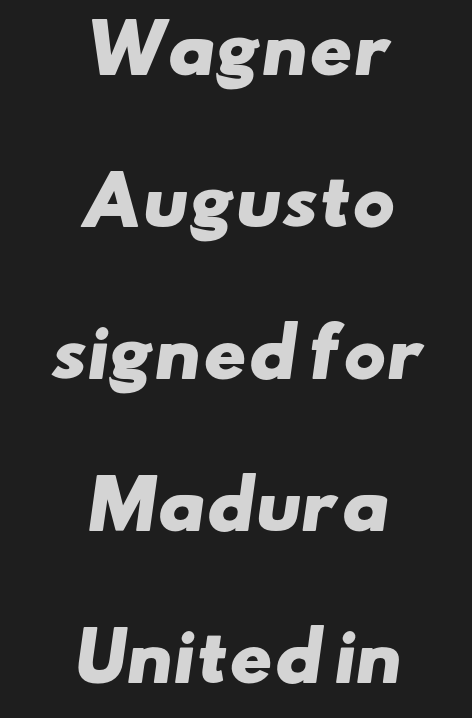
The image shows 65 px heavy, wide sans-serif type; set centered, loose line spacing (2.34x), normal letter spacing, not underlined; low stroke contrast and a small x-height.
